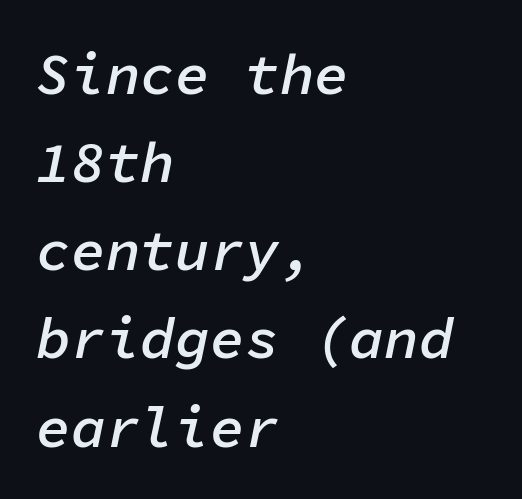
The image shows 58 px semibold type, italic (leaning right), monospaced; set left-aligned, normal line spacing (1.52x), normal letter spacing, not underlined; low stroke contrast and a medium x-height.
